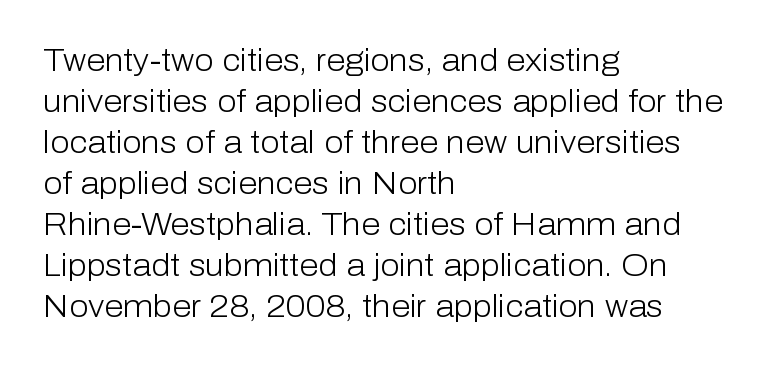
Rows of type keep a routine distance in the vertical direction. The type sits square on the baseline with zero lean. Stroke thickness stays within the range of a standard reading face or lighter. These lines are set flush left with a ragged right edge. Between one letter and the next there's only the usual sliver of space.
